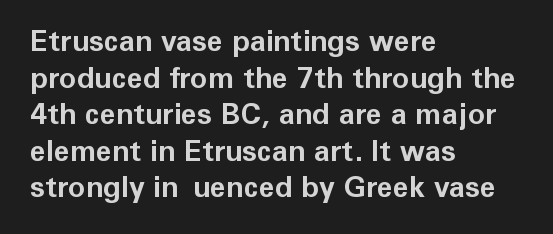
The image shows 29 px bold sans-serif type, upright; set left-aligned, normal line spacing (1.26x), normal letter spacing, not underlined; low stroke contrast and a medium x-height.
